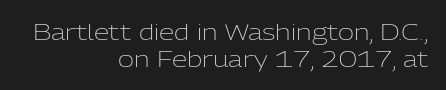
The image shows 22 px text type, upright; set right-aligned, line spacing 1.22x, normal letter spacing, not underlined.
